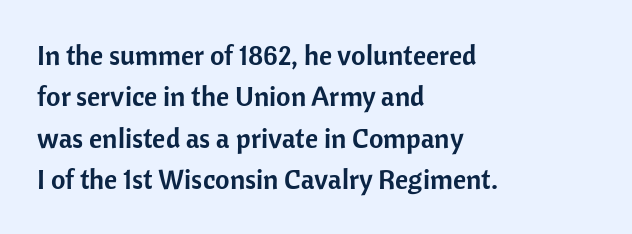
Left-aligned paragraph, ragged on the right. Notice how the stems are strictly vertical — no italics here. Varying glyph widths throughout — classic text-font behaviour. This block has exactly the height ordinary leading produces. Stroke terminals: plain, sans-serif. Glyph-to-glyph distance matches everyday printed text.
